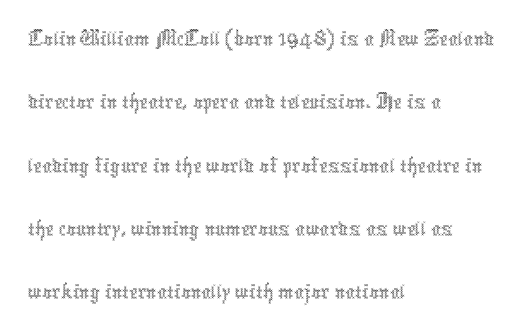
The image shows 48 px thin, condensed type, upright; set left-aligned, normal line spacing (1.32x), normal letter spacing, not underlined; a medium x-height.
